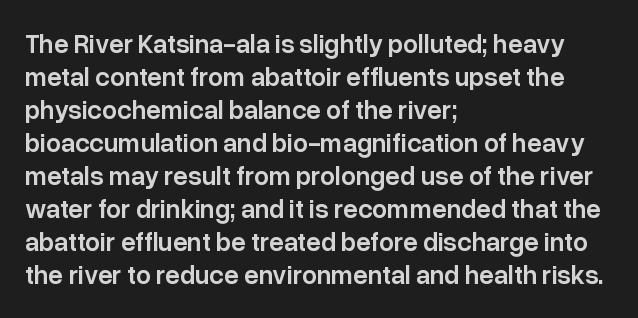
The image shows 26 px text type, upright; set left-aligned, normal line spacing (1.27x), normal letter spacing, not underlined.
